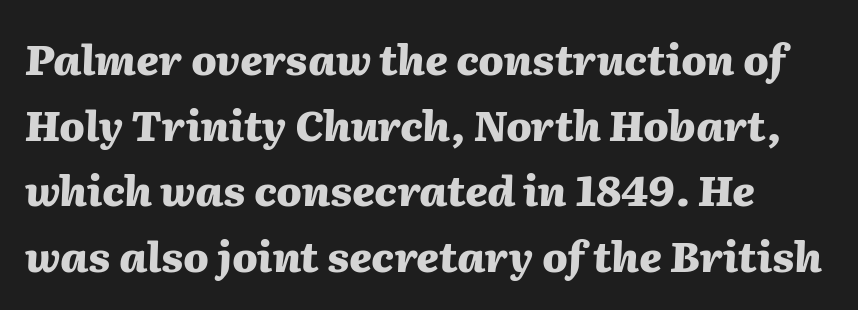
The image shows 42 px heavy type, italic (leaning right); set normal line spacing (1.56x), normal letter spacing, not underlined; medium stroke contrast and a medium x-height.
